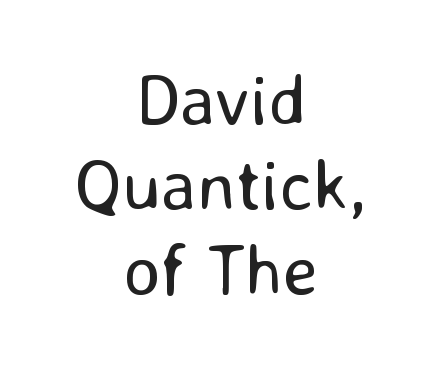
Alignment: centered. This is not heavy type; no bold has been used. Nope, no serifs anywhere on these letters. Italic: no, the glyphs are upright roman. No word sits above an underline.
